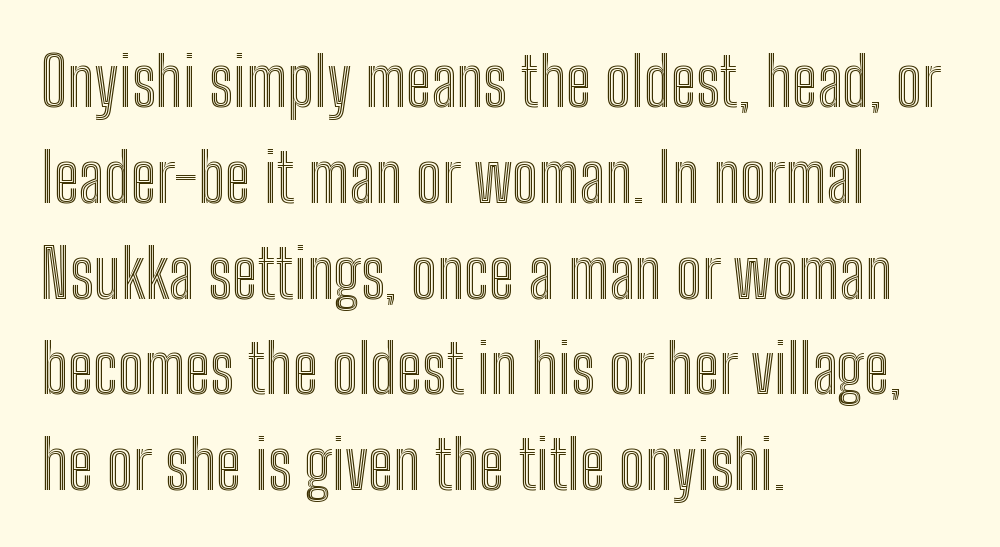
The image shows 67 px condensed type, upright; set left-aligned, normal line spacing (1.43x), normal letter spacing, not underlined; a medium x-height.
